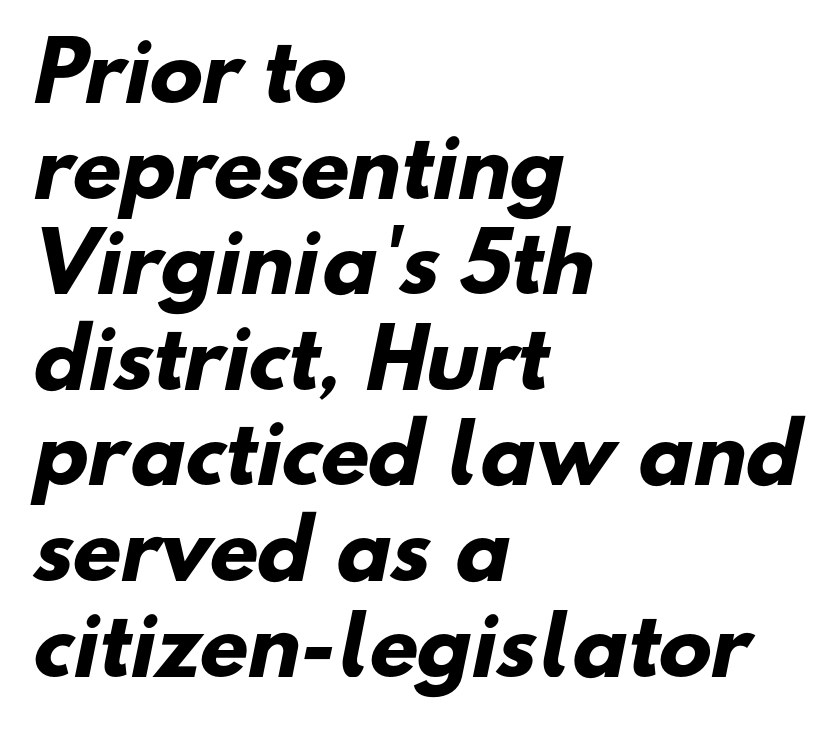
Letter spacing: default. The face used here is proportionally spaced, like ordinary book or web type. Observe the absence of serifs on each vertical stroke in this sample. Plain, unruled lines of type. Line beginnings align vertically; line endings do not. Set as a true bold cut, around the 700 mark.
